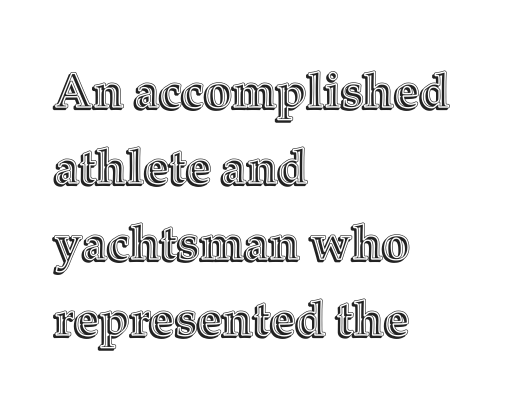
Q: Is the text italic (slanted)? A: No, it is upright.
Q: Is the text underlined? A: No.
Q: How is the paragraph aligned? A: Left-aligned.
Q: Is the spacing between letters normal or unusually wide? A: Normal.
Q: Is the spacing between lines tight, normal or loose? A: Normal.
Q: Width (condensed, normal, or wide)? A: Normal.
Q: x-height? A: Medium.
Q: Monospaced? A: No.
